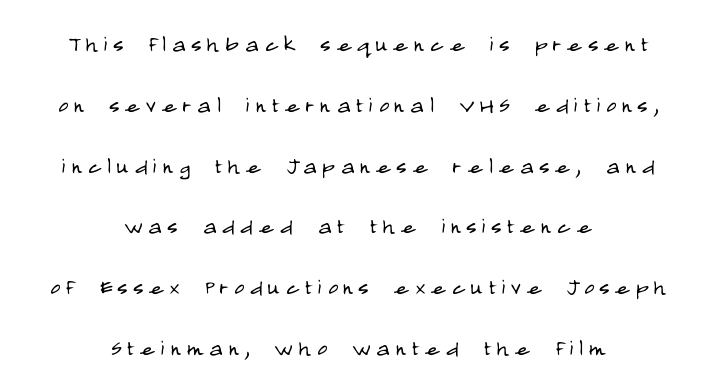
{"serif": "no", "italic": "no", "bold": "no", "weight": "light", "width": "condensed", "stroke_contrast": "low", "x_height": "large", "monospaced": "no", "underline": "no", "align": "center", "line_spacing": "loose", "line_spacing_ratio": 2.17, "letter_spacing": "wide", "letter_spacing_em": 0.2, "glyph_px": 28}
